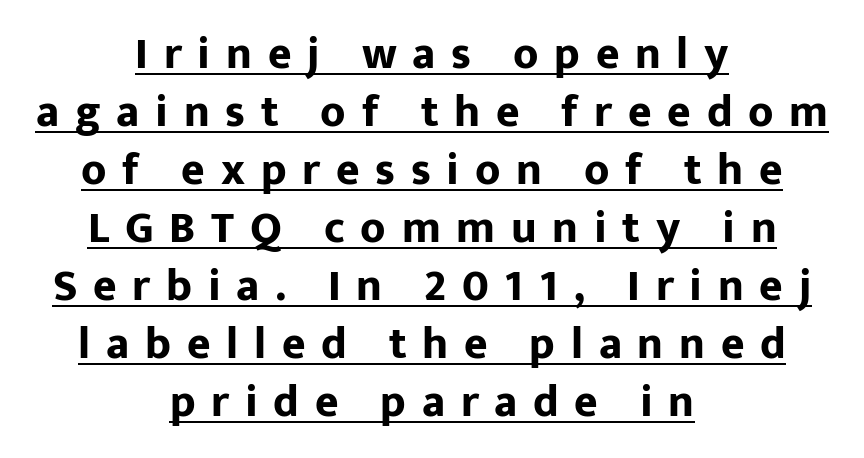
{"serif": "no", "italic": "no", "bold": "yes", "weight": "bold", "width": "normal", "stroke_contrast": "low", "x_height": "medium", "monospaced": "no", "underline": "yes", "align": "center", "line_spacing": "normal", "line_spacing_ratio": 1.29, "letter_spacing": "wide", "letter_spacing_em": 0.35, "glyph_px": 45}
